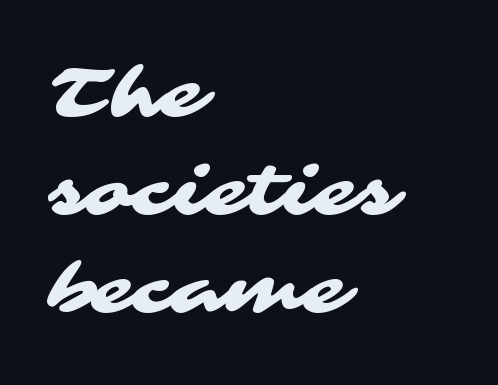
The space directly below the letters is spotless. Does the leading feel generous? No, just average. The letters sit at their default tracking, neither squeezed nor spread. The face used here is proportionally spaced, like ordinary book or web type. Regarding serifs, this sample does without them.
